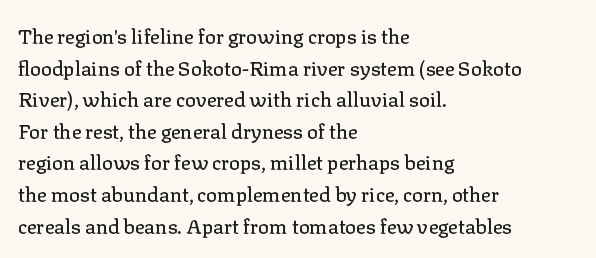
{"italic": "no", "underline": "no", "align": "left", "line_spacing": "normal", "line_spacing_ratio": 1.58, "letter_spacing": "normal", "letter_spacing_em": 0.0, "glyph_px": 20}
